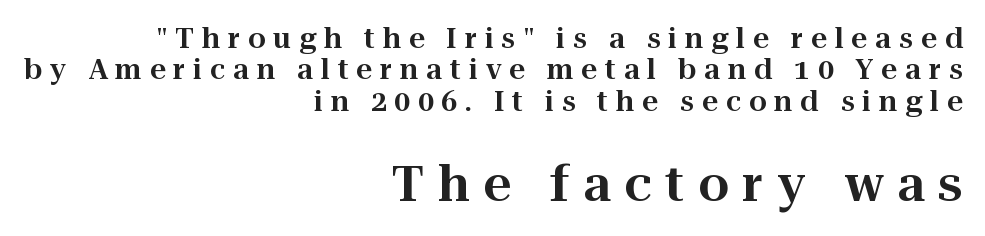
Q: Is the text italic (slanted)? A: No, it is upright.
Q: Is the typeface a serif or a sans-serif typeface? A: Serif.
Q: Is the text underlined? A: No.
Q: How is the paragraph aligned? A: Right-aligned.
Q: Is the spacing between letters normal or unusually wide? A: Unusually wide.
Q: Is the spacing between lines tight, normal or loose? A: Tight.
Q: Which block of text is set in a larger size, the first (top) or the second (bottom)? A: The second (bottom) one.
Q: Width (condensed, normal, or wide)? A: Normal.
Q: Stroke contrast? A: High.
Q: x-height? A: Medium.
Q: Monospaced? A: No.
